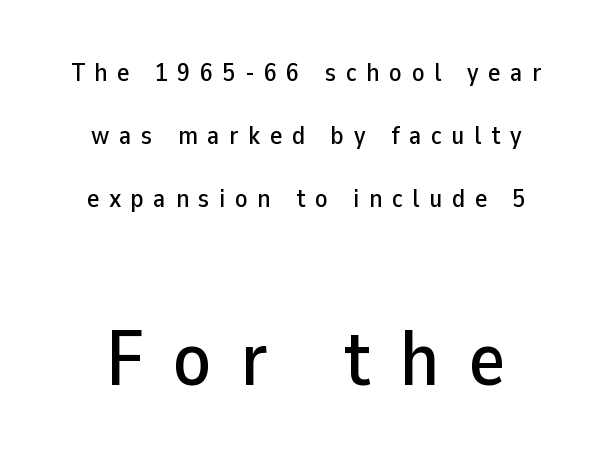
The image shows 78 px sans-serif type, upright; set loose line spacing (2.43x), unusually wide letter spacing (+0.37 em), not underlined; the second (bottom) block is 3.0x larger; low stroke contrast and a medium x-height.
